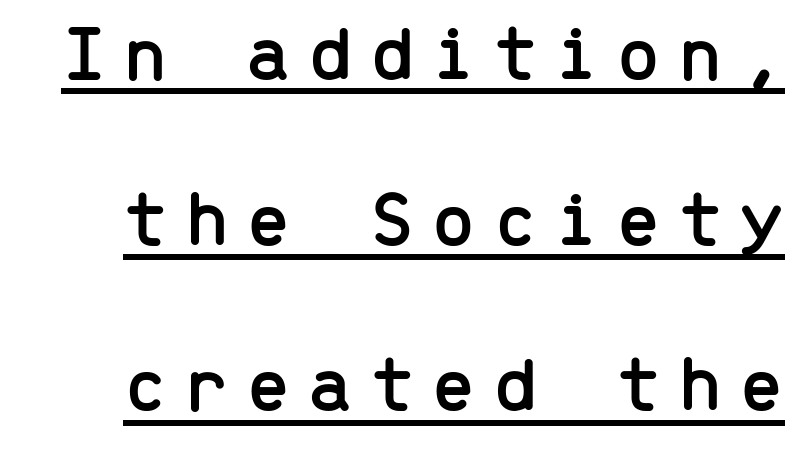
{"serif": "no", "italic": "no", "width": "normal", "stroke_contrast": "low", "x_height": "medium", "monospaced": "yes", "underline": "yes", "line_spacing": "loose", "line_spacing_ratio": 2.07, "letter_spacing": "wide", "letter_spacing_em": 0.21, "glyph_px": 80}
